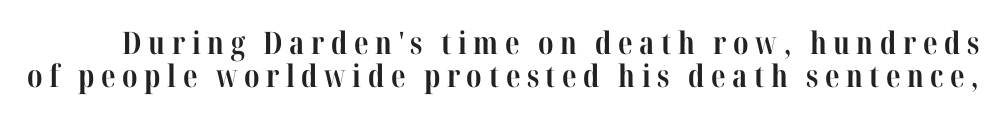
Q: Is the text bold? A: Yes.
Q: Is the text italic (slanted)? A: No, it is upright.
Q: Is the typeface a serif or a sans-serif typeface? A: Serif.
Q: Is the text underlined? A: No.
Q: Is the spacing between letters normal or unusually wide? A: Unusually wide.
Q: Is the spacing between lines tight, normal or loose? A: Tight.
Q: Width (condensed, normal, or wide)? A: Condensed.
Q: Stroke contrast? A: High.
Q: x-height? A: Medium.
Q: Monospaced? A: No.
